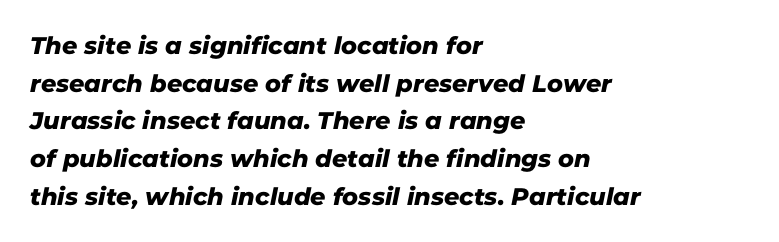
The image shows 24 px text type; set left-aligned, normal line spacing (1.57x), normal letter spacing, not underlined.
